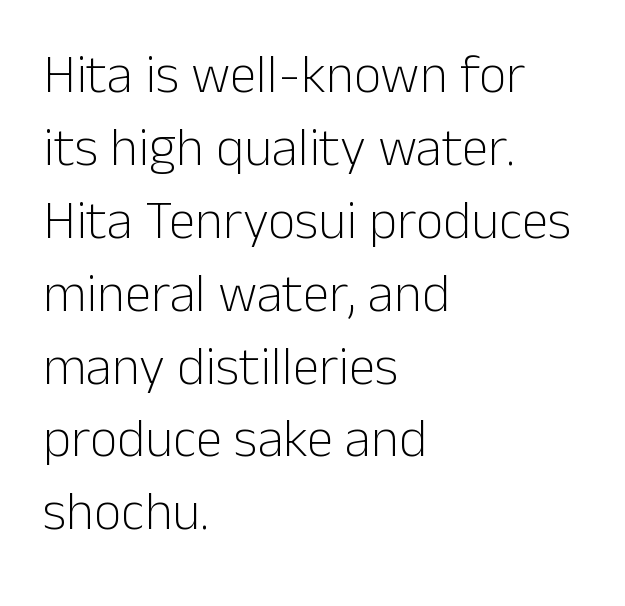
Q: Is the text bold? A: No.
Q: Is the text italic (slanted)? A: No, it is upright.
Q: Is the typeface a serif or a sans-serif typeface? A: Sans-serif.
Q: Is the text underlined? A: No.
Q: How is the paragraph aligned? A: Left-aligned.
Q: Is the spacing between letters normal or unusually wide? A: Normal.
Q: Is the spacing between lines tight, normal or loose? A: Normal.
Q: Width (condensed, normal, or wide)? A: Normal.
Q: Stroke contrast? A: Low.
Q: x-height? A: Medium.
Q: Monospaced? A: No.
